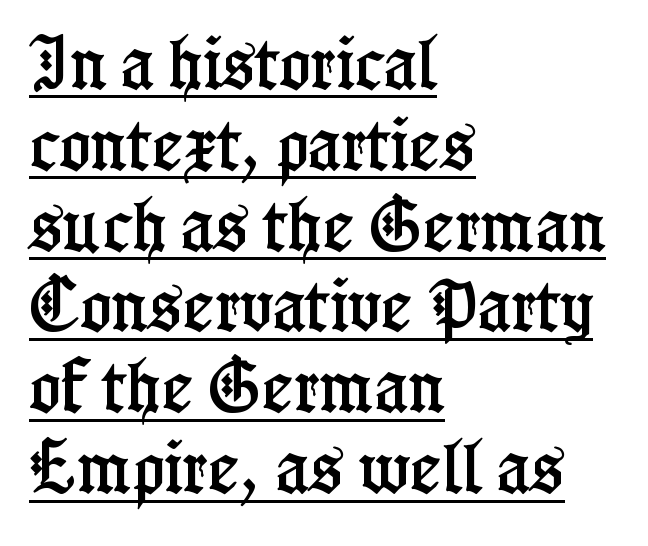
The letters advance in unequal steps, a hallmark of proportional type. Rendered with straight, roman letterforms. Alignment: flush left. No extra tracking has been applied to these lines. In designer terms, the underline attribute is active on this setting. Reading down the column, the eye jumps a familiar distance to each next line.
